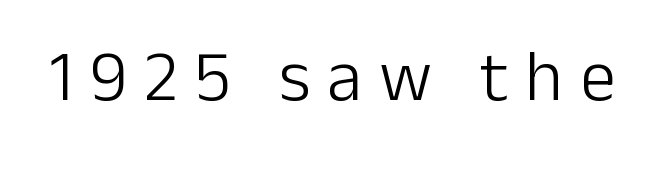
Q: Is the text bold? A: No.
Q: Is the text italic (slanted)? A: No, it is upright.
Q: Is the typeface a serif or a sans-serif typeface? A: Sans-serif.
Q: Is the text underlined? A: No.
Q: Is the spacing between letters normal or unusually wide? A: Unusually wide.
Q: Width (condensed, normal, or wide)? A: Normal.
Q: Stroke contrast? A: Low.
Q: x-height? A: Medium.
Q: Monospaced? A: No.
